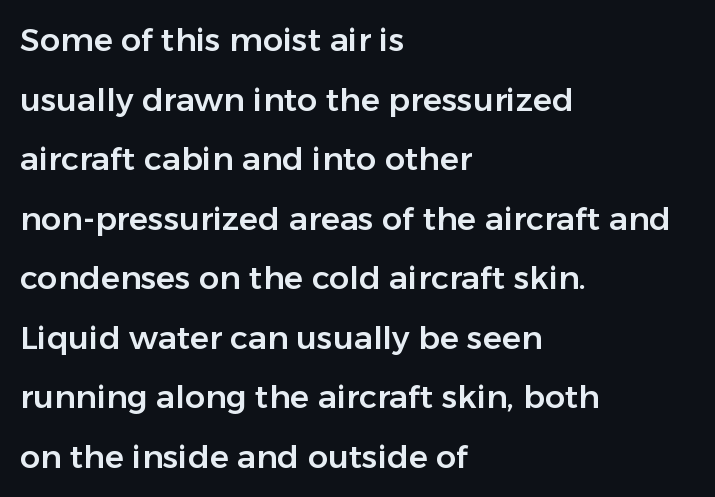
{"serif": "no", "italic": "no", "width": "normal", "stroke_contrast": "low", "x_height": "medium", "monospaced": "no", "underline": "no", "align": "left", "line_spacing_ratio": 1.86, "letter_spacing": "normal", "letter_spacing_em": 0.0, "glyph_px": 32}
